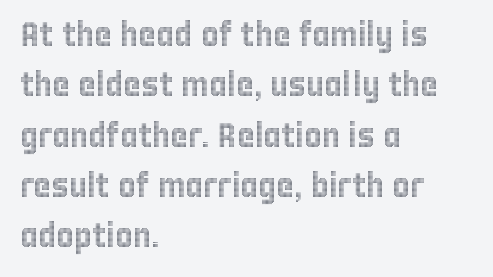
This sample has the flowing, uneven cadence of proportional lettering. The line-height multiplier appears to be the usual default. The lettering holds an erect, upright posture throughout. The rendering anchors every line to the left-hand side. The space directly below the letters is spotless. Characters follow at the spacing the type designer built in.
